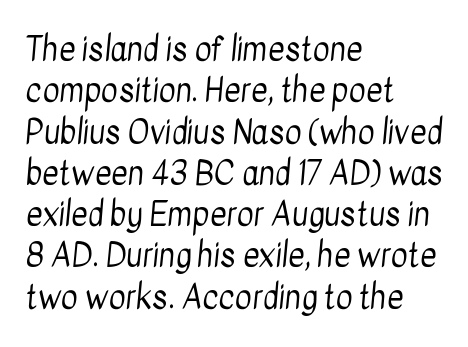
Spacing verdict: proportional, widths tailored to each character. Letters have the restrained weight of plain body copy at most. The baseline area is clear. Spacing between characters is what you'd get straight out of the box. The ragged edge is on the right, which tells us the setting is flush left.
